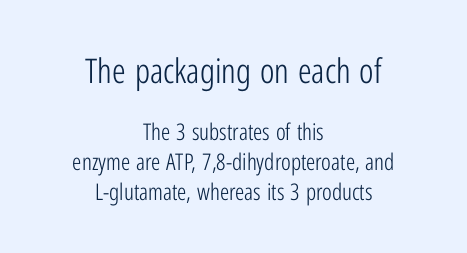
Letters have the restrained weight of plain body copy at most. The upper block of text is set noticeably larger than the block beneath it. Letterform terminals end flat and unadorned throughout the passage. Successive baselines arrive at the customary interval. This is the regular roman posture of the typeface. How are the letters spaced? Ordinarily, with no added tracking.
